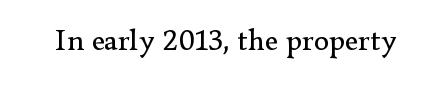
The image shows 31 px regular-weight serif type, upright; set normal letter spacing, not underlined; low stroke contrast and a small x-height.
